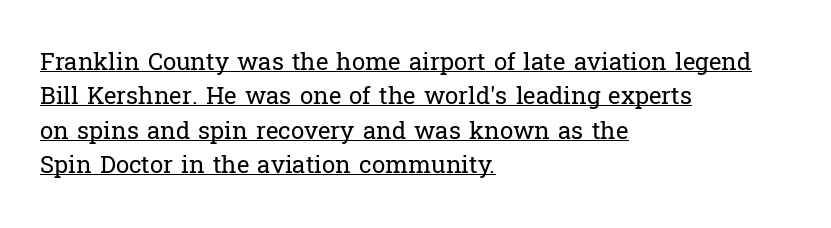
Q: Is the text bold? A: No.
Q: Is the text italic (slanted)? A: No, it is upright.
Q: Is the text underlined? A: Yes.
Q: How is the paragraph aligned? A: Left-aligned.
Q: Is the spacing between letters normal or unusually wide? A: Normal.
Q: Is the spacing between lines tight, normal or loose? A: Normal.
